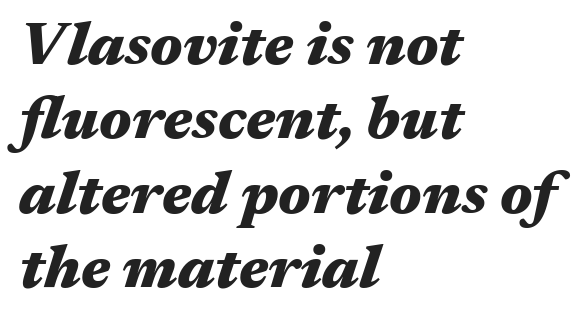
The glyphs look as if they've been sheared to an angle. The letters are bold, with thick, heavy strokes. The gap between lines stays unmarked. Glyph-to-glyph distance matches everyday printed text.
